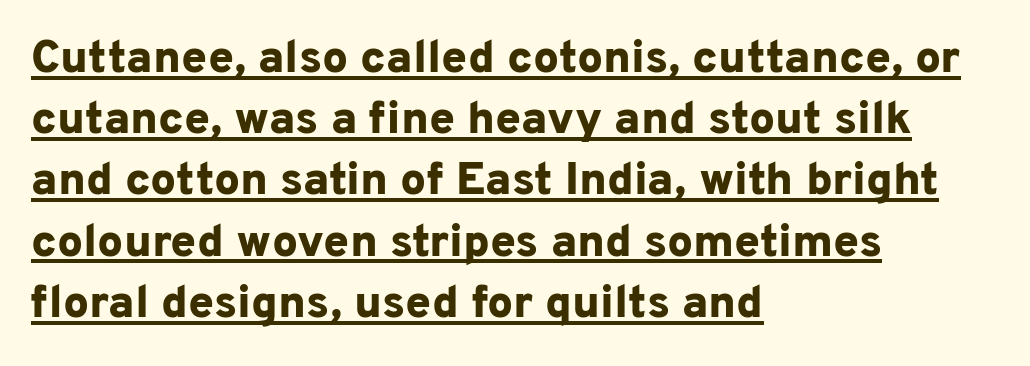
Q: Is the text bold? A: Yes.
Q: Is the text italic (slanted)? A: No, it is upright.
Q: Is the typeface a serif or a sans-serif typeface? A: Sans-serif.
Q: Is the text underlined? A: Yes.
Q: How is the paragraph aligned? A: Left-aligned.
Q: Is the spacing between letters normal or unusually wide? A: Normal.
Q: Is the spacing between lines tight, normal or loose? A: Normal.
Q: Width (condensed, normal, or wide)? A: Normal.
Q: Stroke contrast? A: Low.
Q: x-height? A: Medium.
Q: Monospaced? A: No.
